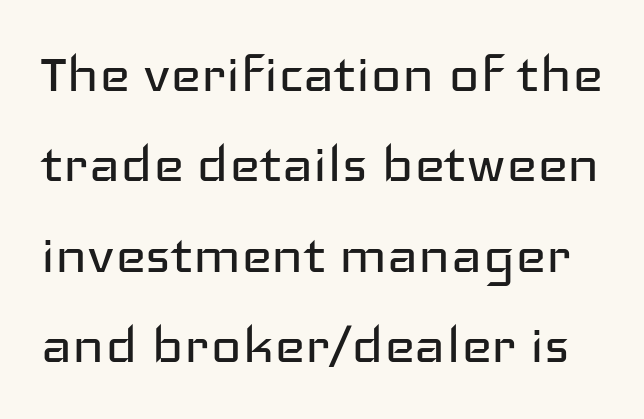
{"serif": "no", "italic": "no", "bold": "no", "weight": "regular", "width": "wide", "stroke_contrast": "low", "x_height": "medium", "monospaced": "no", "underline": "no", "line_spacing": "normal", "line_spacing_ratio": 1.37, "letter_spacing": "normal", "letter_spacing_em": 0.0, "glyph_px": 66}
